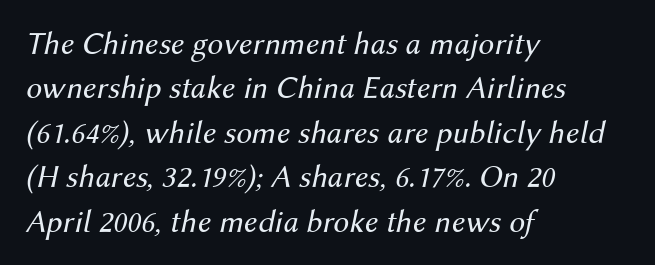
Q: Is the text bold? A: No.
Q: Is the text italic (slanted)? A: Yes, it leans right by about 12 degrees.
Q: Is the text underlined? A: No.
Q: How is the paragraph aligned? A: Left-aligned.
Q: Is the spacing between letters normal or unusually wide? A: Normal.
Q: Is the spacing between lines tight, normal or loose? A: Normal.
Q: Width (condensed, normal, or wide)? A: Normal.
Q: Stroke contrast? A: Medium.
Q: x-height? A: Medium.
Q: Monospaced? A: No.
